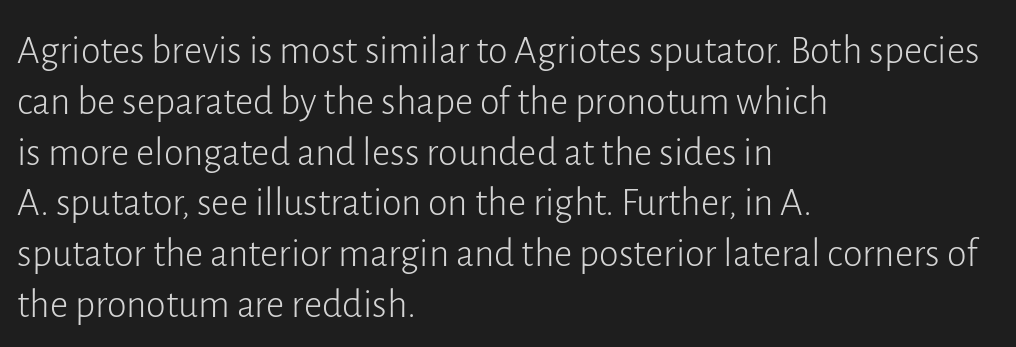
The image shows 40 px light sans-serif type, upright; set left-aligned, normal line spacing (1.27x), normal letter spacing, not underlined; low stroke contrast and a medium x-height.
